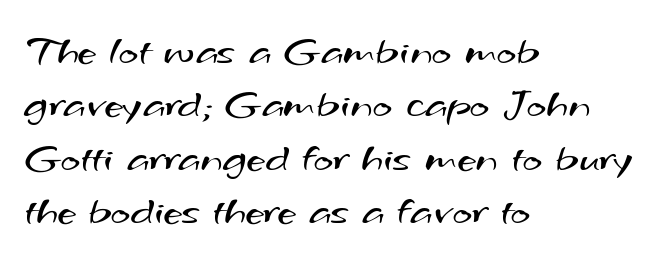
{"serif": "no", "bold": "no", "weight": "regular", "width": "wide", "stroke_contrast": "medium", "x_height": "small", "monospaced": "no", "underline": "no", "align": "left", "line_spacing": "normal", "line_spacing_ratio": 1.27, "letter_spacing": "normal", "letter_spacing_em": 0.0, "glyph_px": 42}
